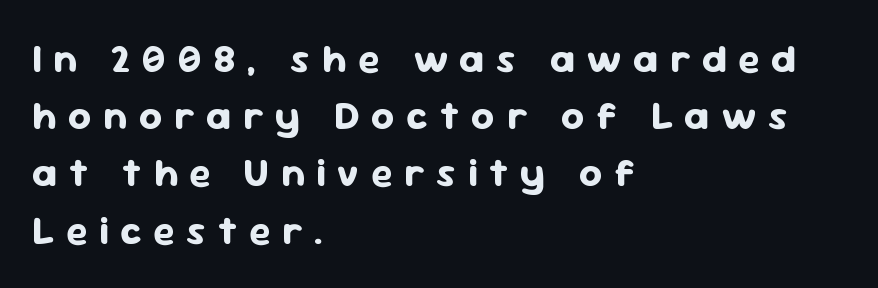
{"serif": "no", "italic": "no", "bold": "yes", "weight": "bold", "width": "normal", "stroke_contrast": "low", "x_height": "medium", "monospaced": "no", "underline": "no", "align": "left", "line_spacing": "normal", "line_spacing_ratio": 1.43, "letter_spacing": "wide", "letter_spacing_em": 0.29, "glyph_px": 40}
